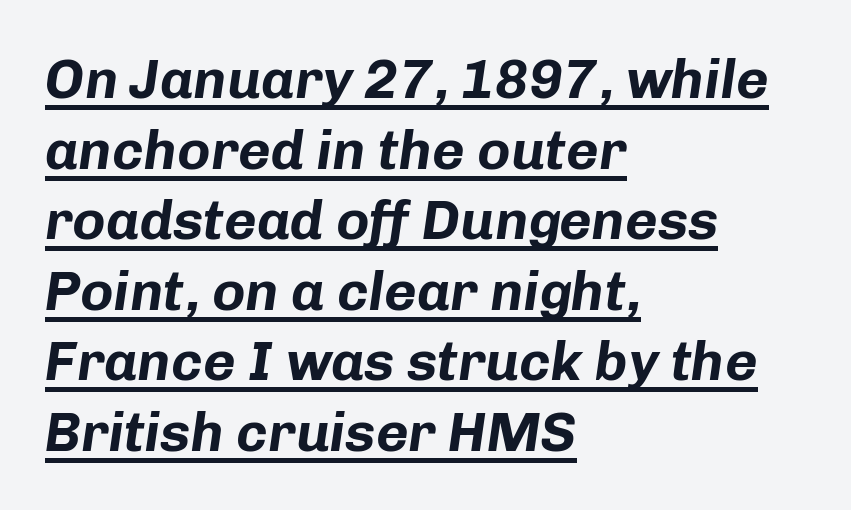
Q: Is the text bold? A: Yes.
Q: Is the text italic (slanted)? A: Yes, it leans right by about 8 degrees.
Q: Is the text underlined? A: Yes.
Q: How is the paragraph aligned? A: Left-aligned.
Q: Is the spacing between letters normal or unusually wide? A: Normal.
Q: Is the spacing between lines tight, normal or loose? A: Normal.
Q: Width (condensed, normal, or wide)? A: Normal.
Q: Stroke contrast? A: Low.
Q: x-height? A: Medium.
Q: Monospaced? A: No.
